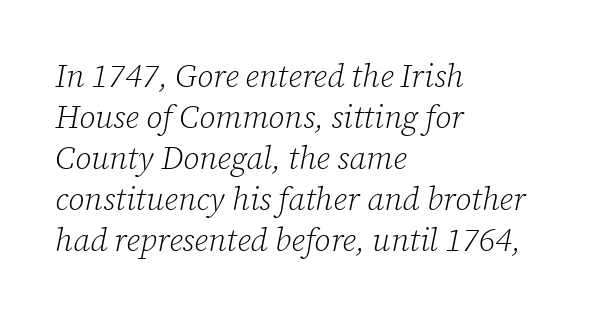
Q: Is the text bold? A: No.
Q: Is the text italic (slanted)? A: Yes, it leans right by about 12 degrees.
Q: Is the typeface a serif or a sans-serif typeface? A: Serif.
Q: Is the text underlined? A: No.
Q: How is the paragraph aligned? A: Left-aligned.
Q: Is the spacing between letters normal or unusually wide? A: Normal.
Q: Is the spacing between lines tight, normal or loose? A: Normal.
Q: Width (condensed, normal, or wide)? A: Normal.
Q: Stroke contrast? A: Low.
Q: x-height? A: Medium.
Q: Monospaced? A: No.
